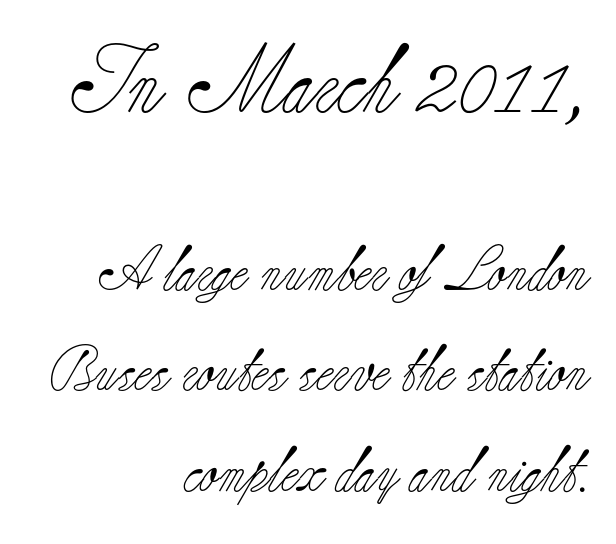
Q: Is the text bold? A: No.
Q: Is the text italic (slanted)? A: Yes.
Q: Is the typeface a serif or a sans-serif typeface? A: Serif.
Q: Is the text underlined? A: No.
Q: How is the paragraph aligned? A: Right-aligned.
Q: Is the spacing between letters normal or unusually wide? A: Normal.
Q: Is the spacing between lines tight, normal or loose? A: Loose.
Q: Which block of text is set in a larger size, the first (top) or the second (bottom)? A: The first (top) one.
Q: Width (condensed, normal, or wide)? A: Normal.
Q: Stroke contrast? A: Low.
Q: x-height? A: Small.
Q: Monospaced? A: No.
